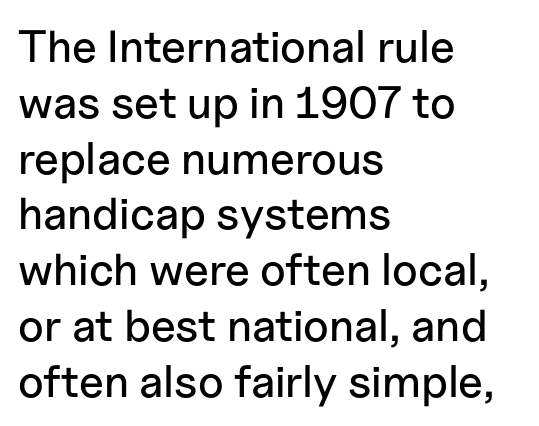
The image shows 45 px sans-serif type, upright; set left-aligned, line spacing 1.24x, normal letter spacing, not underlined; low stroke contrast and a medium x-height.
